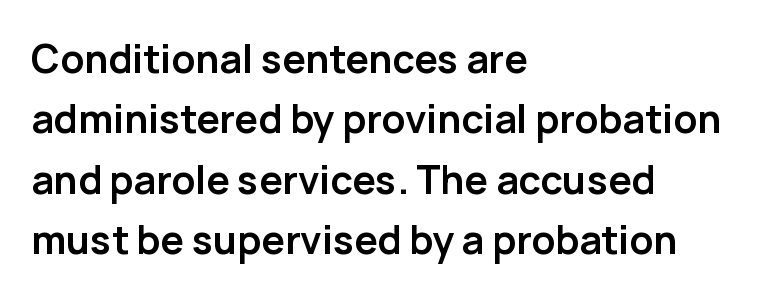
{"serif": "no", "italic": "no", "bold": "yes", "weight": "semibold", "width": "normal", "stroke_contrast": "low", "x_height": "medium", "monospaced": "no", "underline": "no", "align": "left", "line_spacing": "normal", "line_spacing_ratio": 1.55, "letter_spacing": "normal", "letter_spacing_em": 0.0, "glyph_px": 39}
